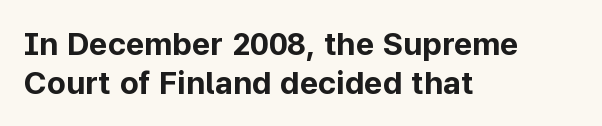
Q: Is the text bold? A: Yes.
Q: Is the text italic (slanted)? A: No, it is upright.
Q: Is the typeface a serif or a sans-serif typeface? A: Sans-serif.
Q: Is the text underlined? A: No.
Q: How is the paragraph aligned? A: Left-aligned.
Q: Is the spacing between letters normal or unusually wide? A: Normal.
Q: Width (condensed, normal, or wide)? A: Normal.
Q: Stroke contrast? A: Low.
Q: x-height? A: Medium.
Q: Monospaced? A: No.
